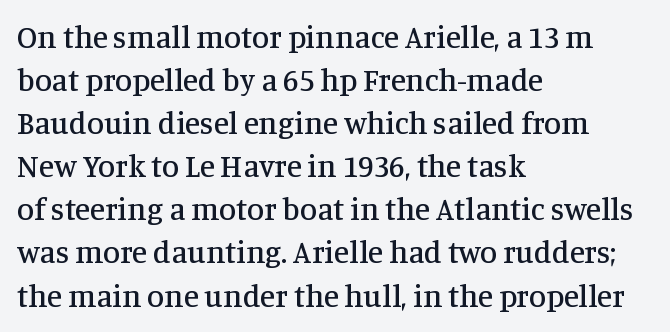
Q: Is the text italic (slanted)? A: No, it is upright.
Q: Is the typeface a serif or a sans-serif typeface? A: Serif.
Q: Is the text underlined? A: No.
Q: How is the paragraph aligned? A: Left-aligned.
Q: Is the spacing between letters normal or unusually wide? A: Normal.
Q: Is the spacing between lines tight, normal or loose? A: Normal.
Q: Width (condensed, normal, or wide)? A: Normal.
Q: Stroke contrast? A: Medium.
Q: x-height? A: Large.
Q: Monospaced? A: No.
